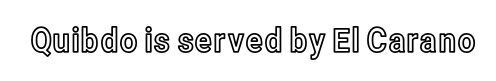
Q: Is the text italic (slanted)? A: No, it is upright.
Q: Is the text underlined? A: No.
Q: Is the spacing between letters normal or unusually wide? A: Normal.
Q: Width (condensed, normal, or wide)? A: Condensed.
Q: x-height? A: Medium.
Q: Monospaced? A: No.
